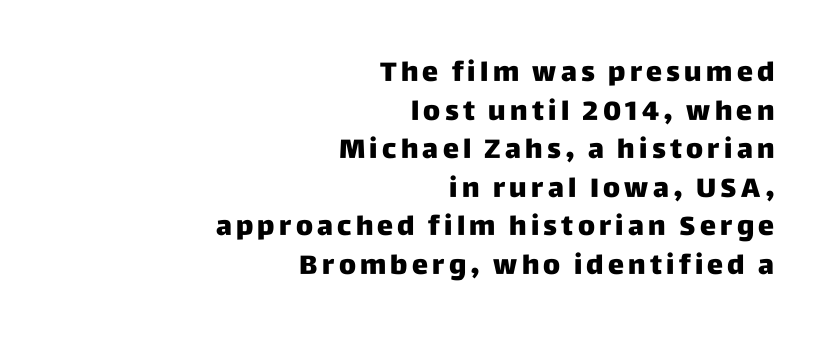
If you measured baseline to baseline, you'd find a middling distance. The glyphs have the mass of a bold cut. Decoration check: the copy has no underline. The paragraph has a hard right edge and a soft left edge.
